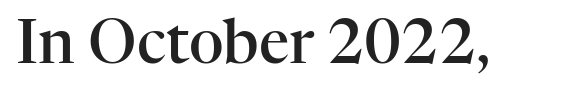
A bit beefed up — I'd call it semibold rather than bold. This sample uses plain, unmodified letter spacing. Each letter keeps its own natural width here, so spacing adapts to shape. The specimen omits any rule beneath the text block's lines. Yep, those are serifs on the letters.
